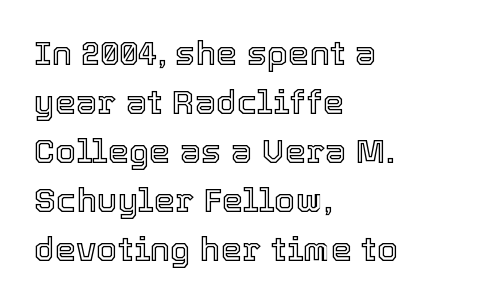
Is this a fixed-width face? No — the glyphs have proportional, varying widths. The letters stand straight up with perfectly vertical stems. This sample keeps an unexceptional amount of space between lines. This sample uses plain, unmodified letter spacing.
